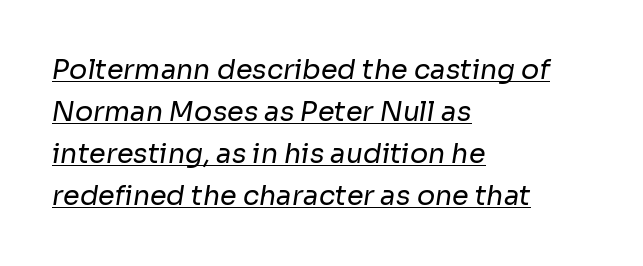
Q: Is the text bold? A: No.
Q: Is the text underlined? A: Yes.
Q: How is the paragraph aligned? A: Left-aligned.
Q: Is the spacing between letters normal or unusually wide? A: Normal.
Q: Is the spacing between lines tight, normal or loose? A: Normal.
